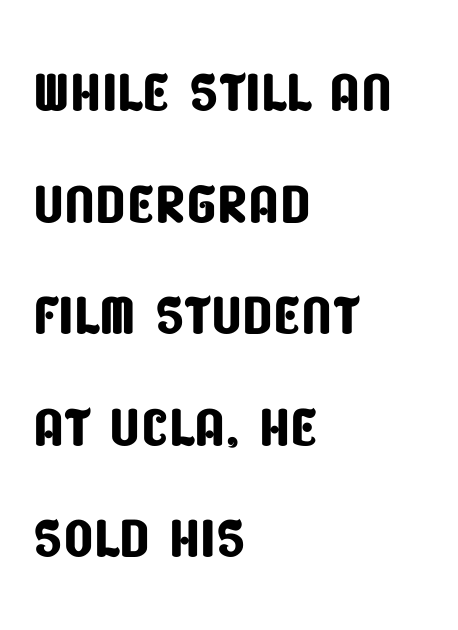
The image shows 78 px condensed sans-serif type; set left-aligned, normal line spacing (1.43x), normal letter spacing, not underlined; low stroke contrast and a large x-height.
